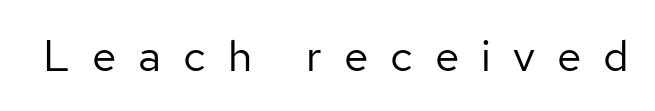
Q: Is the text bold? A: No.
Q: Is the text italic (slanted)? A: No, it is upright.
Q: Is the typeface a serif or a sans-serif typeface? A: Sans-serif.
Q: Is the text underlined? A: No.
Q: Is the spacing between letters normal or unusually wide? A: Unusually wide.
Q: Width (condensed, normal, or wide)? A: Normal.
Q: Stroke contrast? A: Low.
Q: x-height? A: Medium.
Q: Monospaced? A: No.
